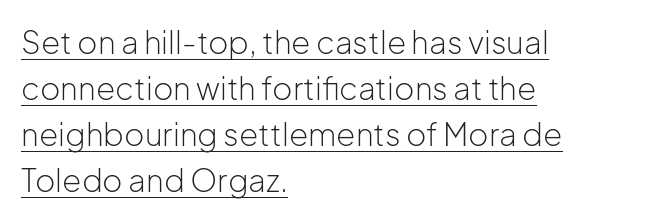
Designer's note — italics off, roman on. These lines are composed in type without serifs. Looks like someone drew a line under every word here. Stem width sits at or under what a default text font uses. Words appear dense and cohesive because spacing is normal. Notice how the passage keeps a crisp vertical edge on the left only.
